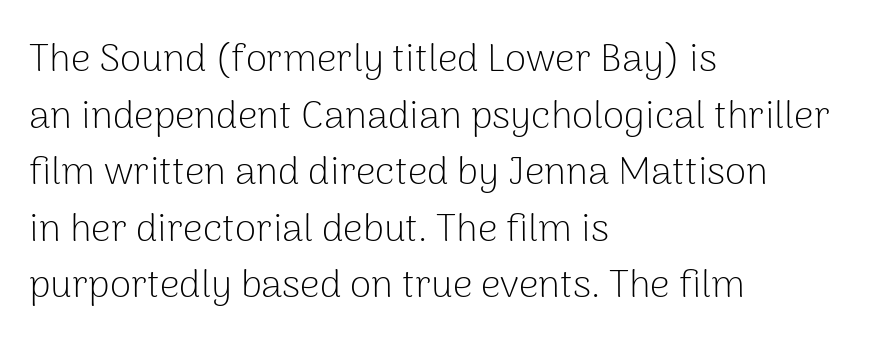
{"serif": "no", "italic": "no", "bold": "no", "weight": "light", "width": "normal", "stroke_contrast": "low", "x_height": "medium", "monospaced": "no", "underline": "no", "align": "left", "line_spacing": "normal", "line_spacing_ratio": 1.45, "letter_spacing": "normal", "letter_spacing_em": 0.0, "glyph_px": 39}
